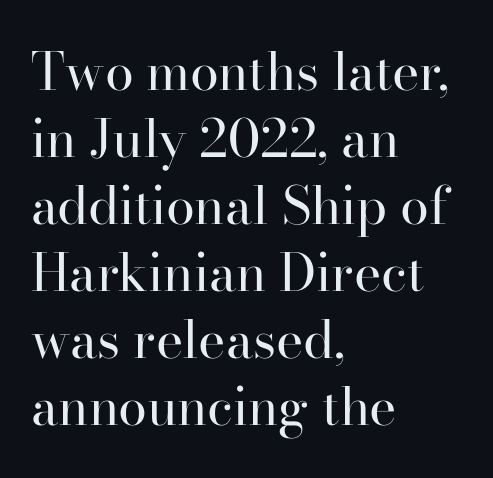
The image shows 52 px regular-weight serif type, upright; set left-aligned, normal line spacing (1.29x), normal letter spacing, not underlined; high stroke contrast and a small x-height.
